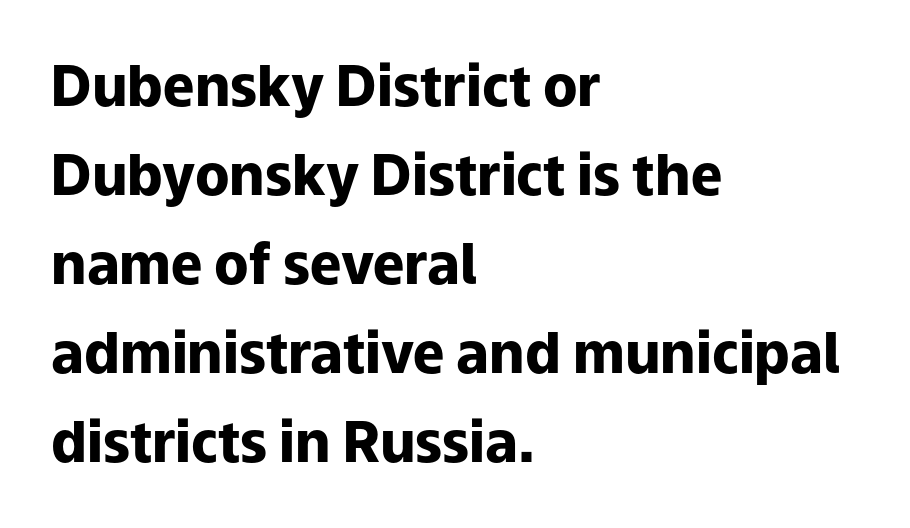
On the weight axis this lands at bold, roughly 700. If you measured baseline to baseline, you'd find a middling distance. The typesetter chose a ragged-right arrangement here. Lines of text with bare space underneath. This sample uses plain, unmodified letter spacing.
